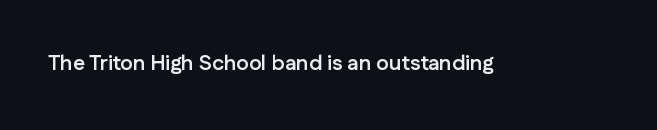
{"italic": "no", "bold": "yes", "underline": "no", "letter_spacing": "normal", "letter_spacing_em": 0.0, "glyph_px": 21}
